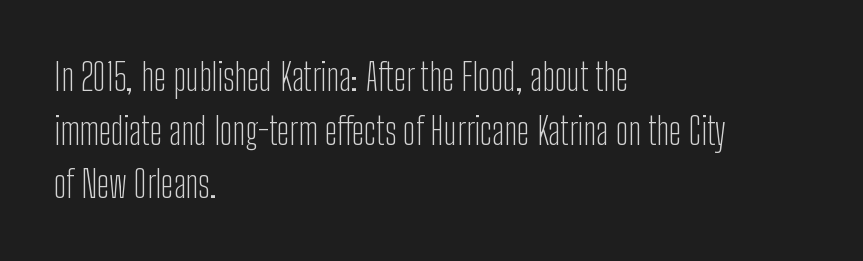
Default kerning and tracking; the words read as compact shapes. Quick note: not italic, upright. Typographically, this falls in the sans-serif category. Short and long lines alike share a common starting point at left. A light-to-regular cut is what we see here.
